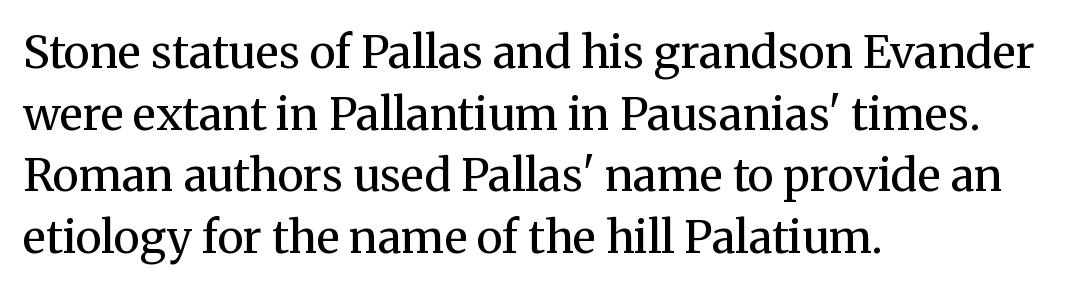
{"serif": "yes", "italic": "no", "bold": "no", "weight": "regular", "width": "normal", "stroke_contrast": "medium", "x_height": "medium", "monospaced": "no", "underline": "no", "align": "left", "line_spacing": "normal", "line_spacing_ratio": 1.37, "letter_spacing": "normal", "letter_spacing_em": 0.0, "glyph_px": 45}
